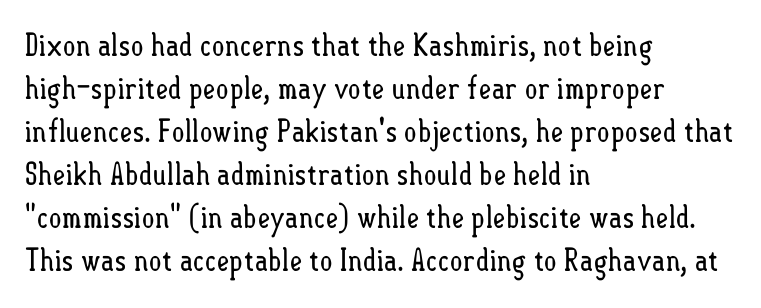
{"italic": "no", "bold": "no", "weight": "regular", "width": "condensed", "stroke_contrast": "low", "x_height": "small", "monospaced": "no", "underline": "no", "align": "left", "line_spacing": "normal", "line_spacing_ratio": 1.39, "letter_spacing": "normal", "letter_spacing_em": 0.0, "glyph_px": 31}
